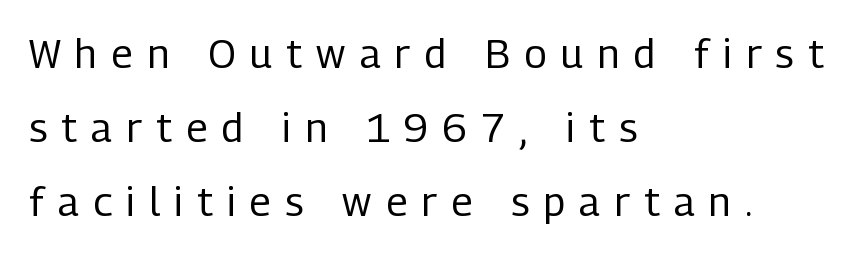
Q: Is the text bold? A: No.
Q: Is the text italic (slanted)? A: No, it is upright.
Q: Is the typeface a serif or a sans-serif typeface? A: Sans-serif.
Q: Is the text underlined? A: No.
Q: How is the paragraph aligned? A: Left-aligned.
Q: Is the spacing between letters normal or unusually wide? A: Unusually wide.
Q: Width (condensed, normal, or wide)? A: Condensed.
Q: Stroke contrast? A: Low.
Q: x-height? A: Medium.
Q: Monospaced? A: No.
